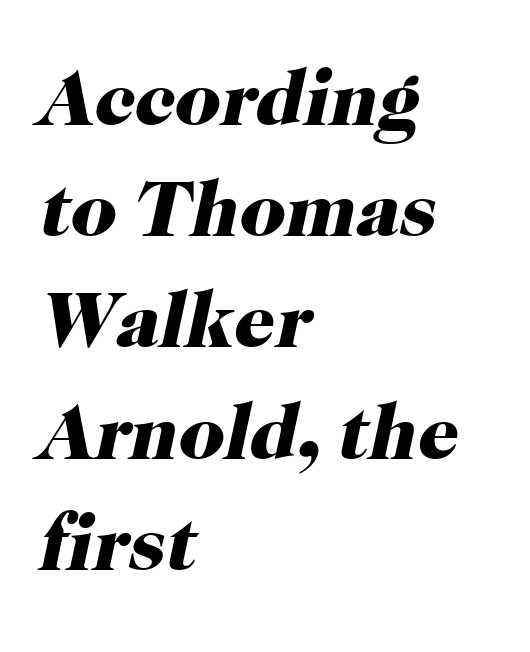
Q: Is the text bold? A: Yes.
Q: Is the text italic (slanted)? A: Yes, it leans right by about 12 degrees.
Q: Is the typeface a serif or a sans-serif typeface? A: Serif.
Q: Is the text underlined? A: No.
Q: How is the paragraph aligned? A: Left-aligned.
Q: Is the spacing between letters normal or unusually wide? A: Normal.
Q: Is the spacing between lines tight, normal or loose? A: Normal.
Q: Width (condensed, normal, or wide)? A: Normal.
Q: Stroke contrast? A: High.
Q: x-height? A: Medium.
Q: Monospaced? A: No.
